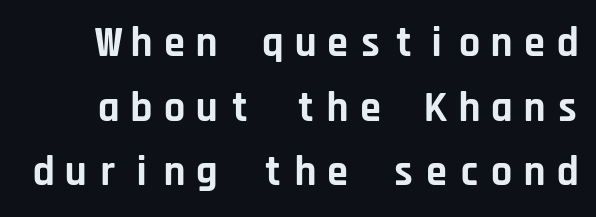
The image shows 42 px bold sans-serif type, upright, monospaced; set normal line spacing (1.54x), not underlined; low stroke contrast and a large x-height.
